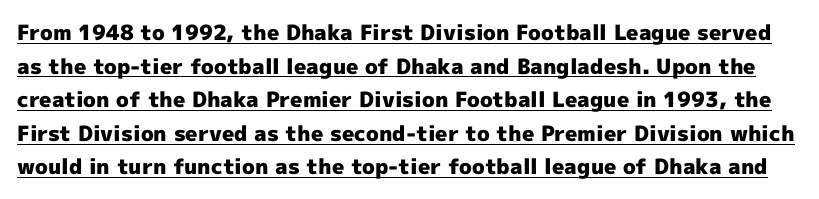
{"italic": "no", "bold": "yes", "underline": "yes", "line_spacing": "normal", "line_spacing_ratio": 1.6, "letter_spacing": "normal", "letter_spacing_em": 0.0, "glyph_px": 21}
